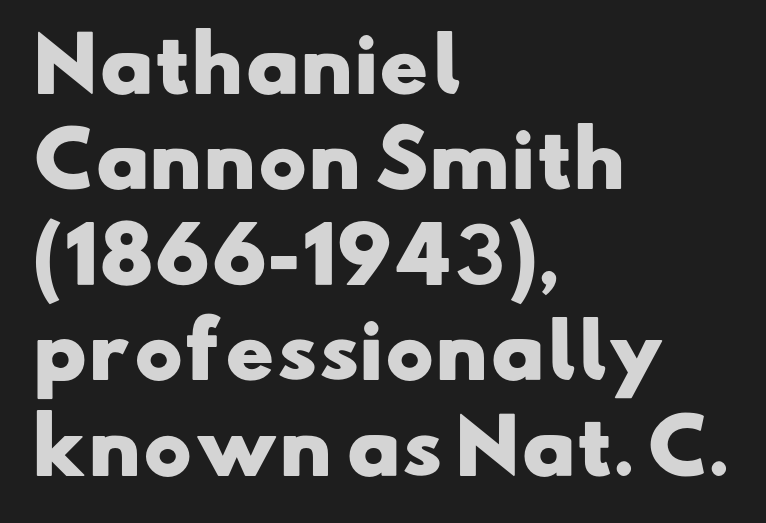
The image shows 74 px heavy, wide sans-serif type; set left-aligned, normal line spacing (1.29x), normal letter spacing, not underlined; low stroke contrast and a small x-height.
